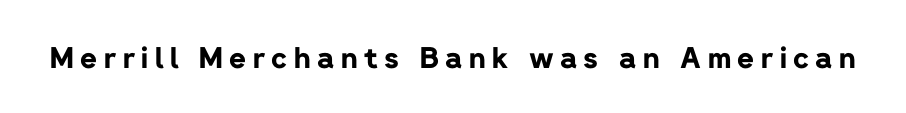
Designer's note — italics off, roman on. Any mark beneath the type? The region is blank. Stroke thickness is high; the sample reads as a true bold. The passage shown has open, widely tracked lettering throughout. The letters advance in unequal steps, a hallmark of proportional type.
